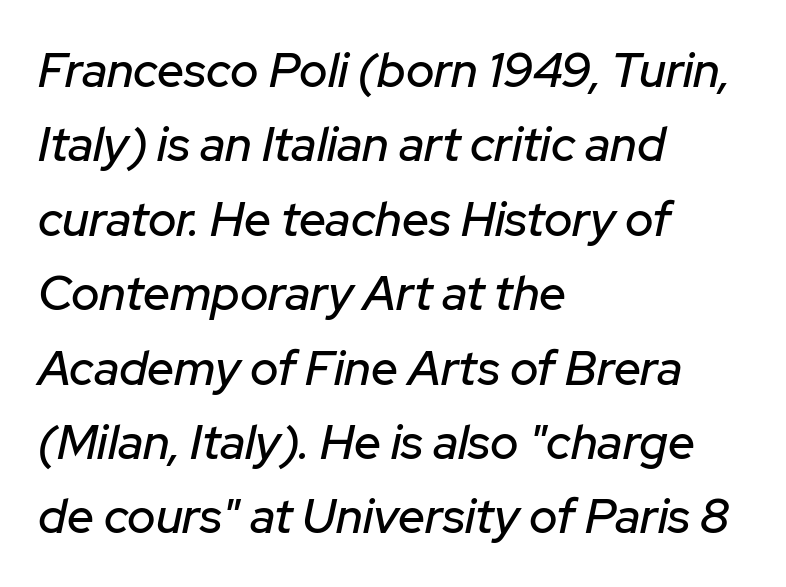
{"italic": "yes", "lean": "right", "slant_degrees": 12, "width": "normal", "stroke_contrast": "low", "x_height": "medium", "monospaced": "no", "underline": "no", "align": "left", "line_spacing": "normal", "line_spacing_ratio": 1.55, "letter_spacing": "normal", "letter_spacing_em": 0.0, "glyph_px": 48}
